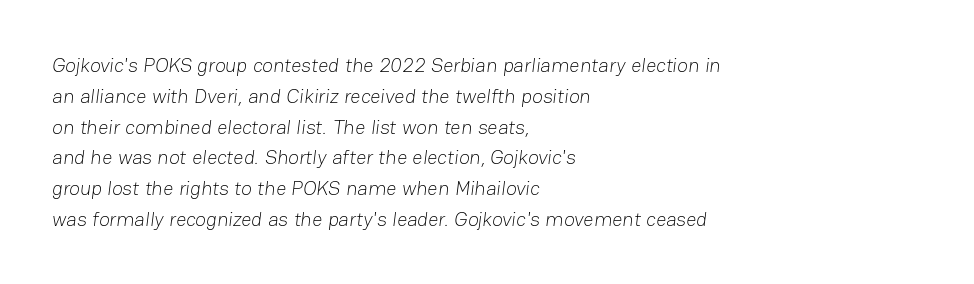
{"bold": "no", "underline": "no", "align": "left", "line_spacing": "normal", "line_spacing_ratio": 1.54, "letter_spacing": "normal", "letter_spacing_em": 0.0, "glyph_px": 20}
